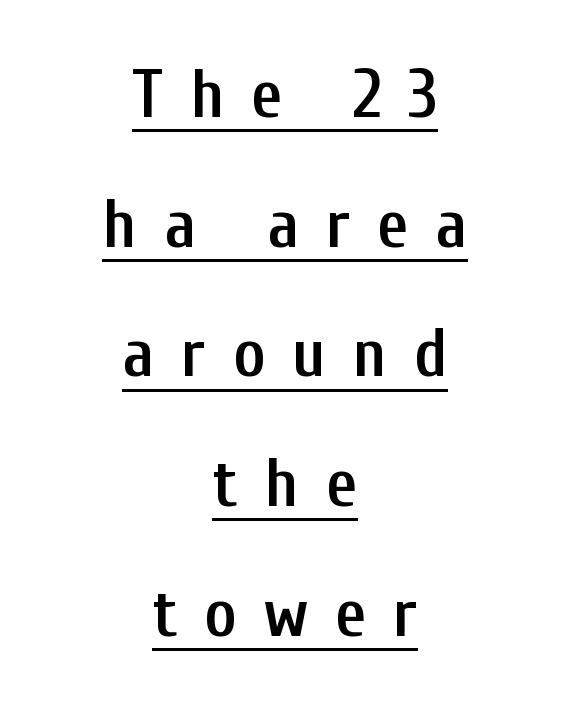
{"serif": "no", "italic": "no", "bold": "semi", "weight": "semibold", "width": "condensed", "stroke_contrast": "low", "x_height": "medium", "monospaced": "no", "underline": "yes", "align": "center", "line_spacing_ratio": 1.88, "letter_spacing": "wide", "letter_spacing_em": 0.39, "glyph_px": 69}
